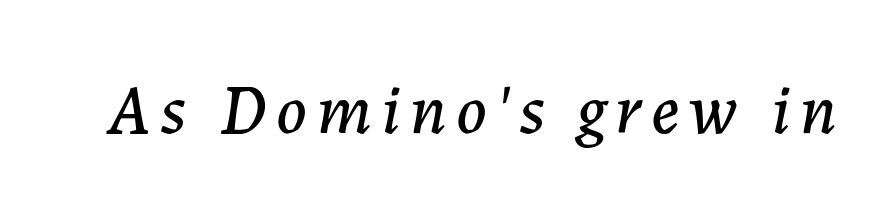
{"italic": "yes", "lean": "right", "slant_degrees": 7, "width": "normal", "stroke_contrast": "low", "x_height": "medium", "monospaced": "no", "underline": "no", "glyph_px": 70}
